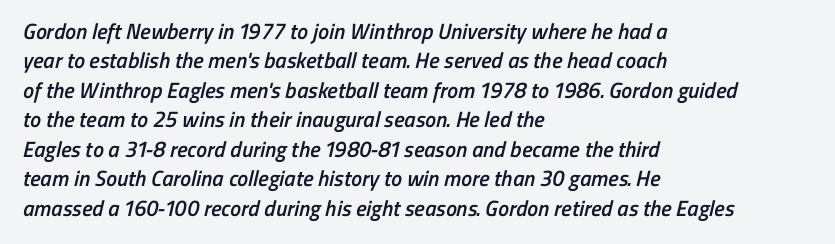
The image shows 22 px text type; set left-aligned, normal line spacing (1.34x), normal letter spacing, not underlined.
